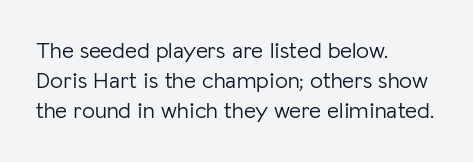
Teacher's note: observe the even left margin — that is flush-left alignment. Does extra space separate the letters? No, they use regular spacing. In terms of posture, this sample is upright. The glyphs are unaccompanied by any horizontal stroke below them. The lines sit at an ordinary, default distance from one another.
